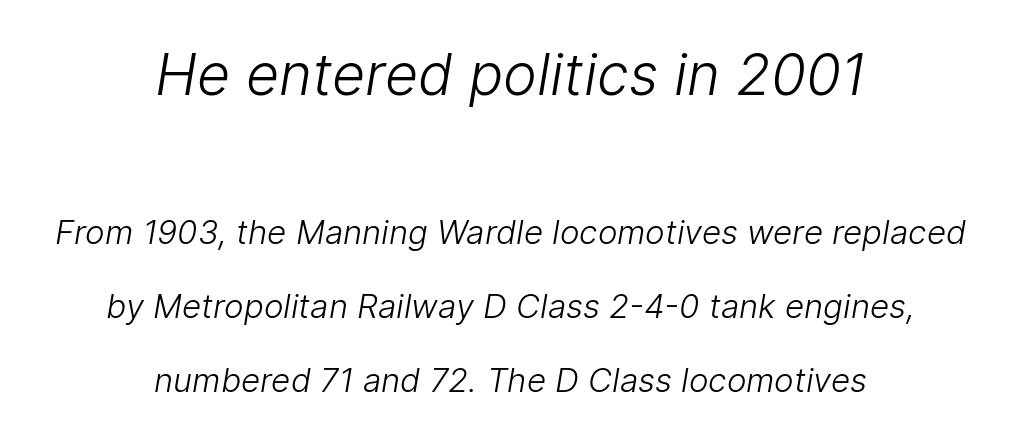
Q: Is the text bold? A: No.
Q: Is the typeface a serif or a sans-serif typeface? A: Sans-serif.
Q: Is the text underlined? A: No.
Q: How is the paragraph aligned? A: Centered.
Q: Is the spacing between letters normal or unusually wide? A: Normal.
Q: Is the spacing between lines tight, normal or loose? A: Loose.
Q: Which block of text is set in a larger size, the first (top) or the second (bottom)? A: The first (top) one.
Q: Width (condensed, normal, or wide)? A: Normal.
Q: Stroke contrast? A: Low.
Q: x-height? A: Medium.
Q: Monospaced? A: No.
